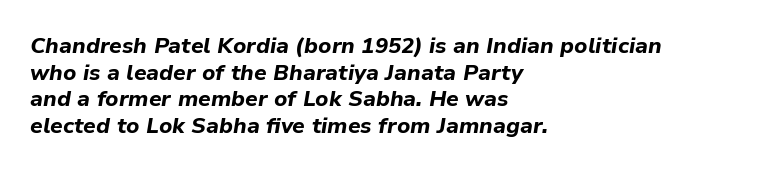
Q: Is the text bold? A: Yes.
Q: Is the text italic (slanted)? A: Yes, it leans right by about 9 degrees.
Q: Is the text underlined? A: No.
Q: How is the paragraph aligned? A: Left-aligned.
Q: Is the spacing between letters normal or unusually wide? A: Normal.
